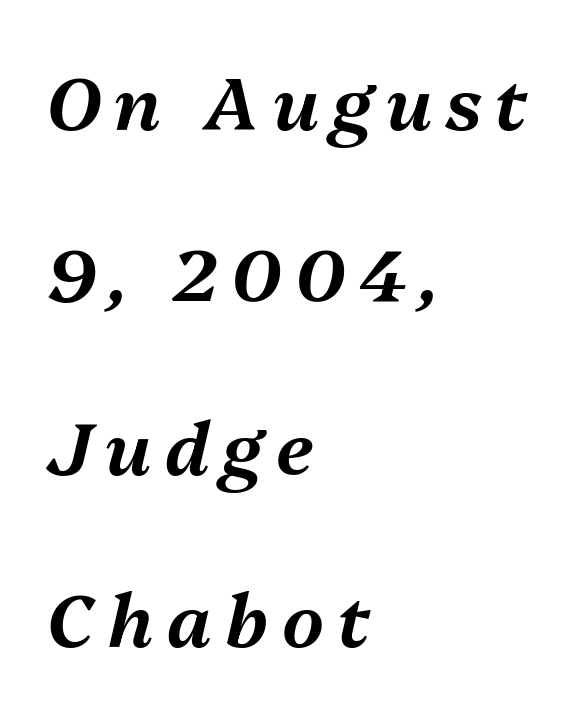
The rendering uses a large line-height, opening up the rows. Slanted lettering throughout. The typesetter chose a ragged-right arrangement here. Looks like regular typesetting: each glyph gets only the width it needs.
